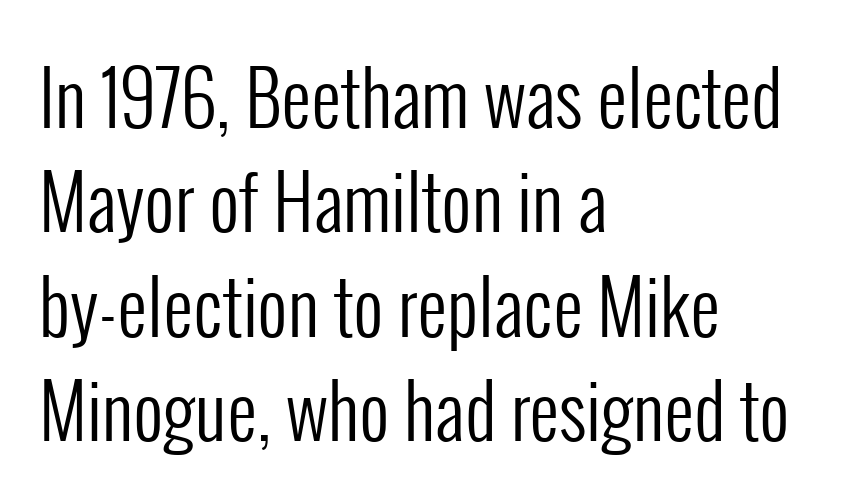
The image shows 74 px regular-weight, condensed sans-serif type, upright; set left-aligned, normal line spacing (1.41x), normal letter spacing, not underlined; low stroke contrast and a medium x-height.
